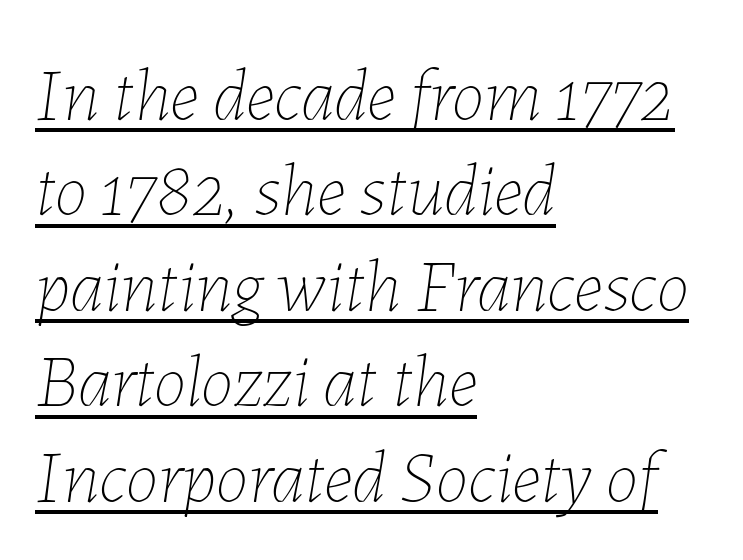
{"italic": "yes", "lean": "right", "slant_degrees": 7, "bold": "no", "weight": "thin", "width": "normal", "stroke_contrast": "low", "x_height": "medium", "monospaced": "no", "underline": "yes", "align": "left", "line_spacing": "normal", "line_spacing_ratio": 1.29, "letter_spacing": "normal", "letter_spacing_em": 0.0, "glyph_px": 74}
